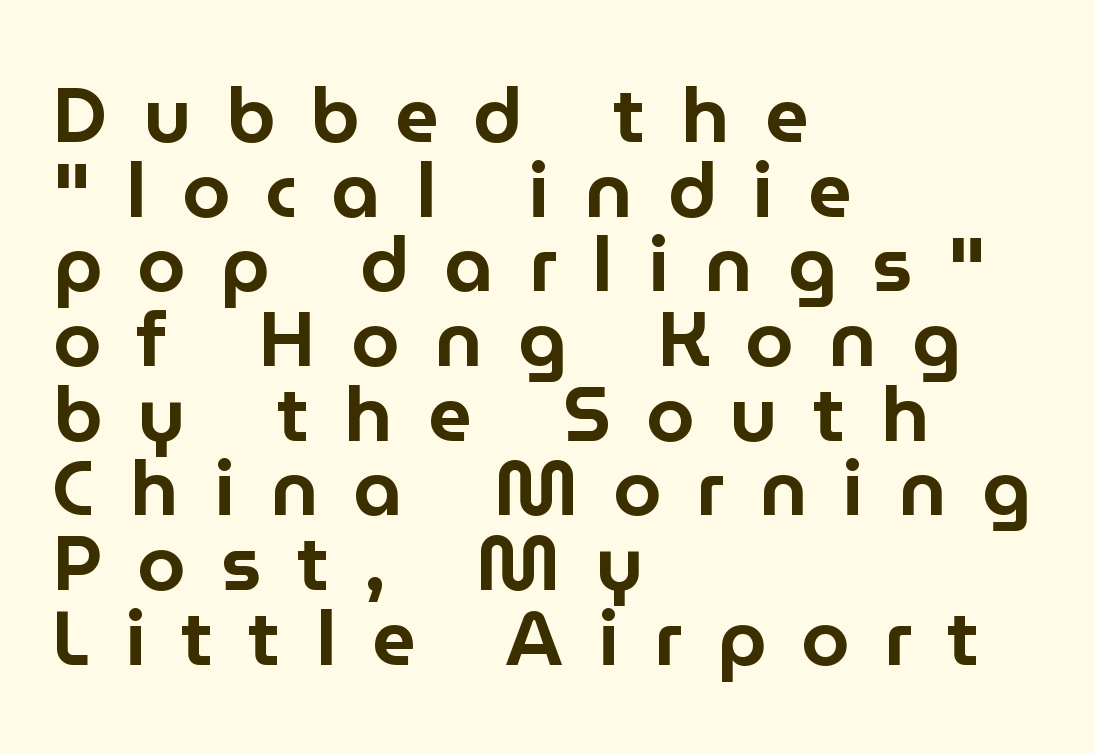
The image shows 77 px sans-serif type, upright; set left-aligned, tight line spacing (0.97x), unusually wide letter spacing (+0.46 em), not underlined; low stroke contrast and a medium x-height.
